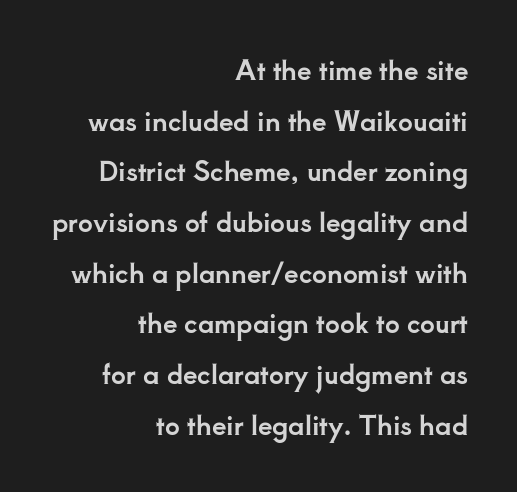
Here the glyphs are tracked normally, forming tight word shapes. The line-height multiplier appears high, well above default. Check under the words: just untouched page. Nope, not italic — everything's standing straight. Teacher's note: observe the even right margin — that is flush-right alignment.
